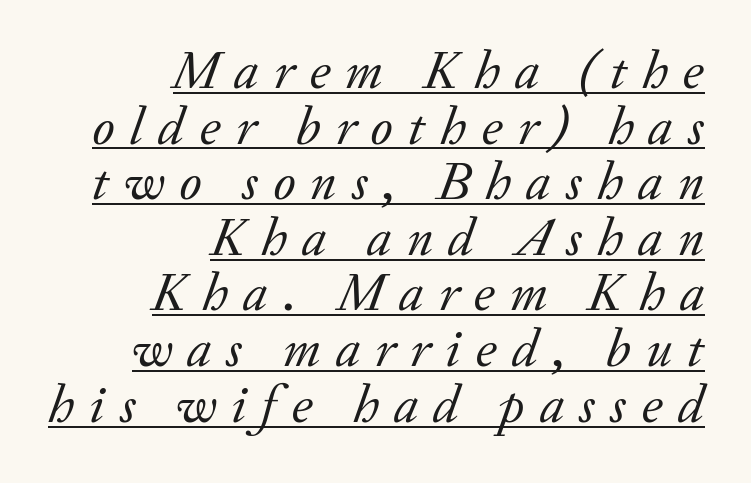
{"serif": "yes", "italic": "yes", "lean": "right", "slant_degrees": 20, "bold": "no", "weight": "regular", "width": "normal", "stroke_contrast": "low", "x_height": "small", "monospaced": "no", "underline": "yes", "align": "right", "line_spacing": "tight", "line_spacing_ratio": 1.03, "letter_spacing": "wide", "letter_spacing_em": 0.28, "glyph_px": 54}
